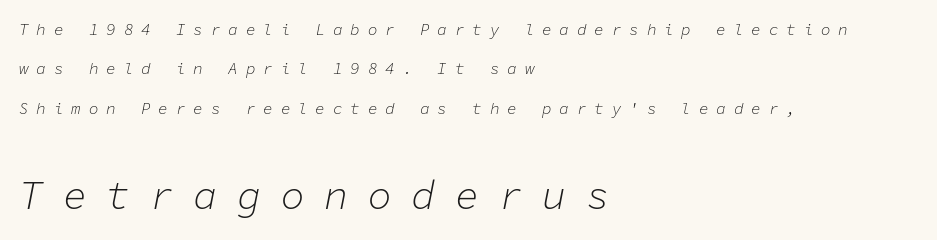
The image shows 40 px light type, italic (leaning right), monospaced; set left-aligned, loose line spacing (2.46x), unusually wide letter spacing (+0.49 em), not underlined; the second (bottom) block is 2.5x larger; low stroke contrast and a medium x-height.
